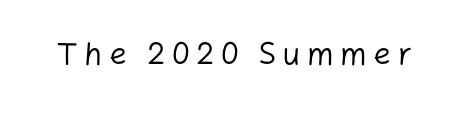
The image shows 31 px regular-weight sans-serif type, upright; set unusually wide letter spacing (+0.21 em), not underlined; low stroke contrast and a medium x-height.
